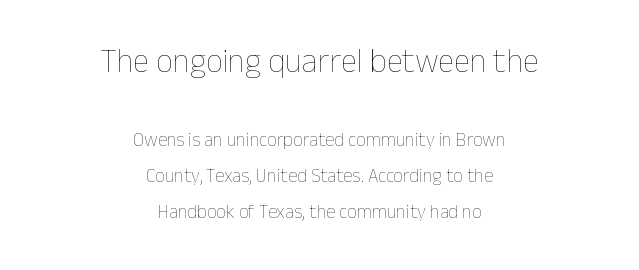
{"italic": "no", "bold": "no", "weight": "thin", "width": "normal", "stroke_contrast": "low", "x_height": "medium", "monospaced": "no", "underline": "no", "align": "center", "line_spacing_ratio": 1.88, "letter_spacing": "normal", "letter_spacing_em": 0.0, "larger_block": "first", "size_ratio": 1.74, "glyph_px": 33}
